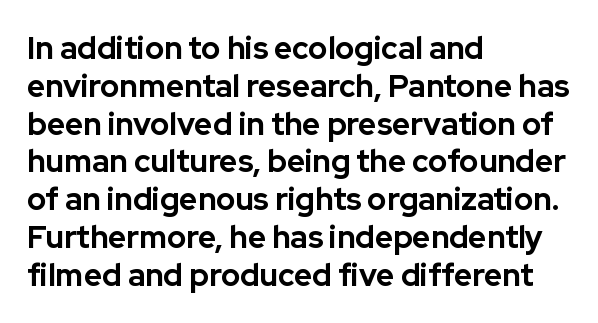
The image shows 31 px bold sans-serif type, upright; set left-aligned, line spacing 1.22x, normal letter spacing, not underlined; low stroke contrast and a medium x-height.
